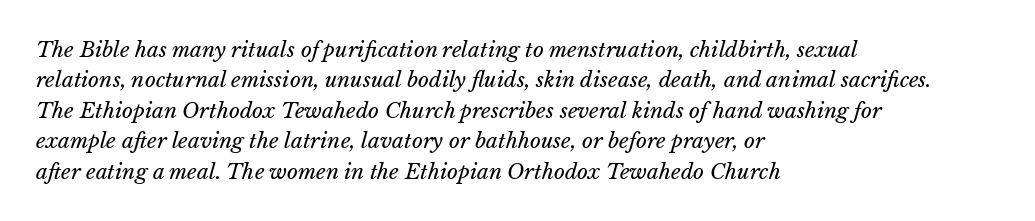
{"bold": "no", "underline": "no", "align": "left", "line_spacing": "normal", "line_spacing_ratio": 1.45, "letter_spacing": "normal", "letter_spacing_em": 0.0, "glyph_px": 21}
